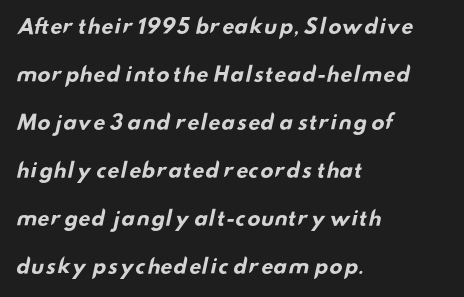
{"bold": "yes", "underline": "no", "align": "left", "line_spacing": "loose", "line_spacing_ratio": 2.4, "letter_spacing": "normal", "letter_spacing_em": 0.0, "glyph_px": 20}
